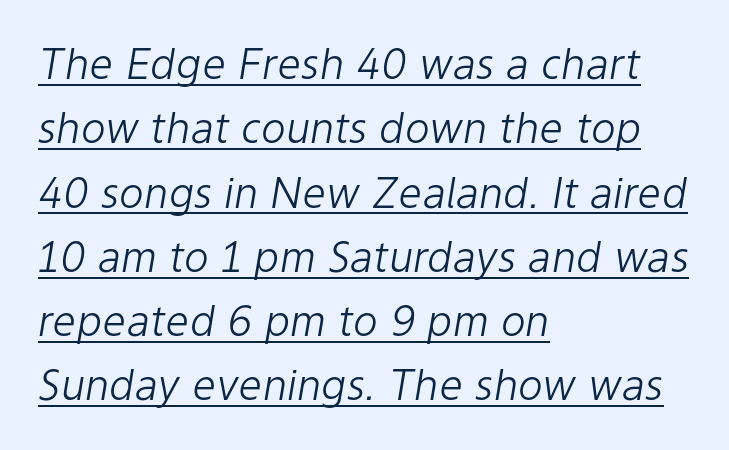
{"italic": "yes", "lean": "right", "slant_degrees": 9, "bold": "no", "weight": "light", "width": "normal", "stroke_contrast": "low", "x_height": "medium", "monospaced": "no", "underline": "yes", "align": "left", "line_spacing": "normal", "line_spacing_ratio": 1.53, "letter_spacing": "normal", "letter_spacing_em": 0.0, "glyph_px": 42}
